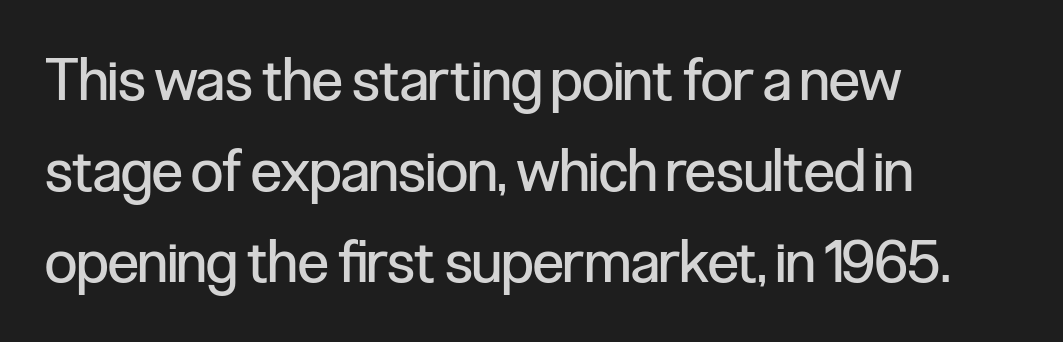
The image shows 58 px regular-weight, condensed sans-serif type, upright; set left-aligned, normal line spacing (1.57x), normal letter spacing, not underlined; low stroke contrast and a medium x-height.
